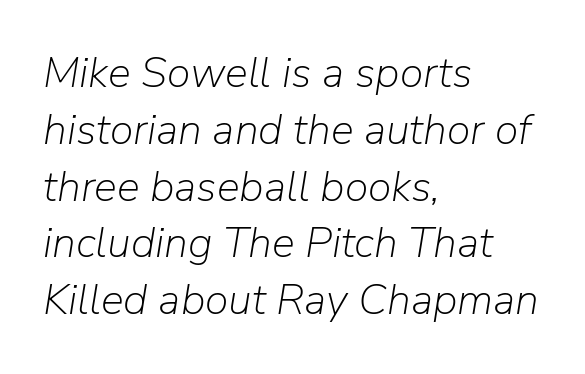
The image shows 43 px light type, italic (leaning right); set left-aligned, normal line spacing (1.32x), normal letter spacing, not underlined; low stroke contrast and a medium x-height.
